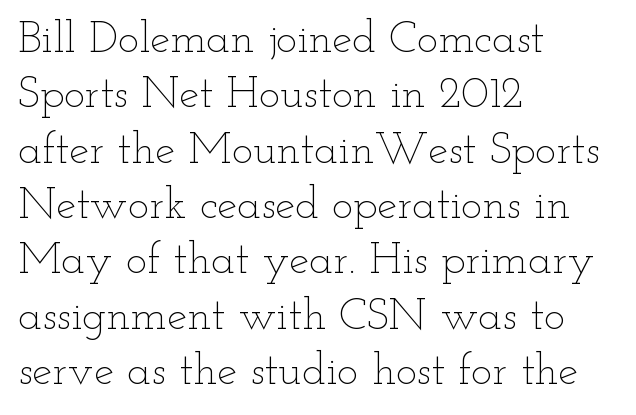
The line texture is even and compact thanks to regular tracking. The weight tops out at a normal text grade. Here the designer chose a conventional face with non-uniform glyph widths. The rendering anchors every line to the left-hand side. A typesetter would mark this as roman, not italic. The area under the type is left untouched.
